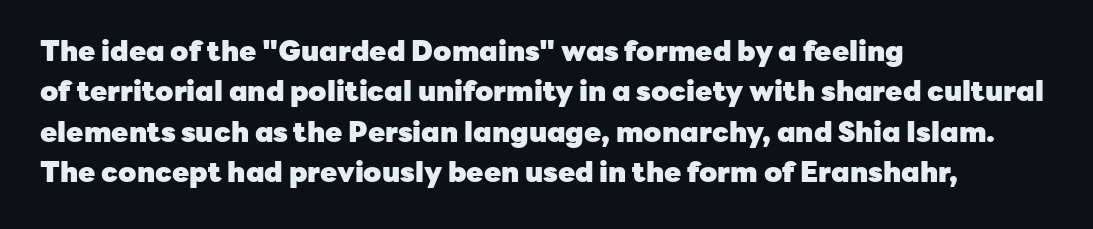
{"serif": "no", "italic": "no", "bold": "yes", "weight": "heavy", "width": "normal", "stroke_contrast": "low", "x_height": "medium", "monospaced": "no", "underline": "no", "align": "left", "line_spacing": "normal", "line_spacing_ratio": 1.44, "letter_spacing": "normal", "letter_spacing_em": 0.0, "glyph_px": 28}
